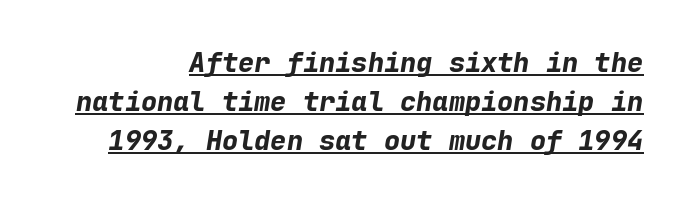
Q: Is the text bold? A: Yes.
Q: Is the text italic (slanted)? A: Yes, it leans right by about 9 degrees.
Q: Is the text underlined? A: Yes.
Q: Is the spacing between letters normal or unusually wide? A: Normal.
Q: Is the spacing between lines tight, normal or loose? A: Normal.
